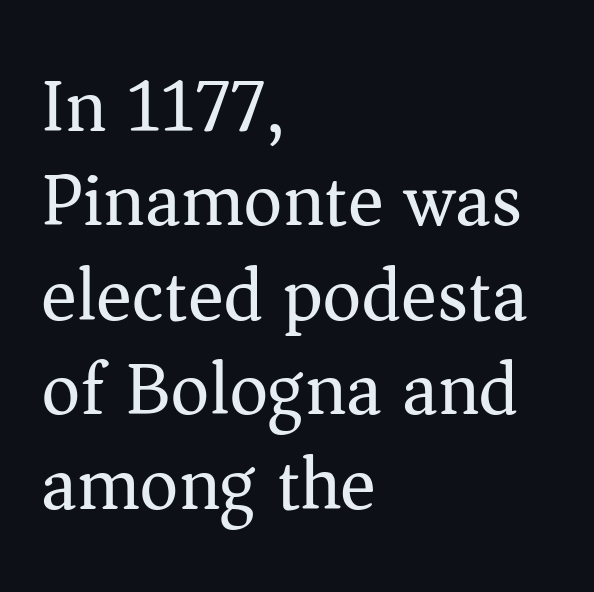
The image shows 75 px regular-weight serif type, upright; set left-aligned, normal line spacing (1.26x), normal letter spacing, not underlined; medium stroke contrast and a medium x-height.
